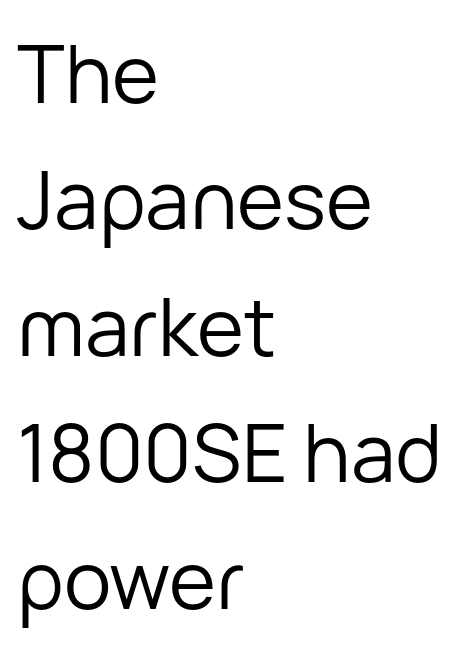
The image shows 80 px regular-weight sans-serif type, upright; set left-aligned, normal line spacing (1.58x), normal letter spacing, not underlined; low stroke contrast and a medium x-height.
